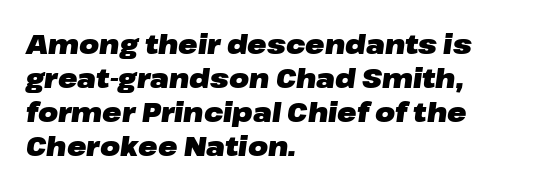
Look at the stroke-to-counter ratio: heavy, a bold. The baseline area is clear. An italicized treatment has been applied to the whole sample. The text block is weighted toward the left margin, trailing off unevenly rightward.
